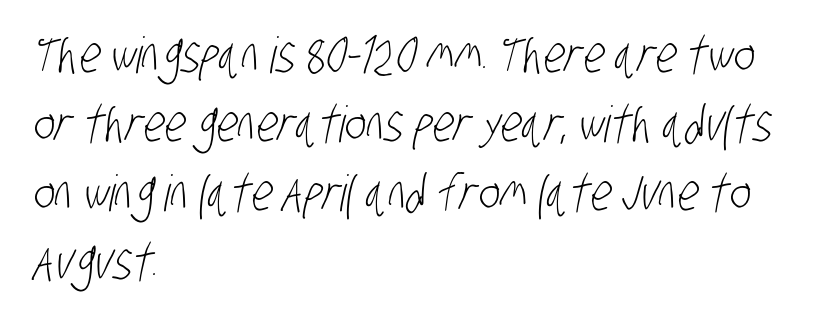
The rendering shows plain stroke endings on the letterforms — a sans-serif design. Is there much room between lines? A standard amount, neither cramped nor airy. The text block is weighted toward the left margin, trailing off unevenly rightward. Just letters on the line, the space beneath them empty.
